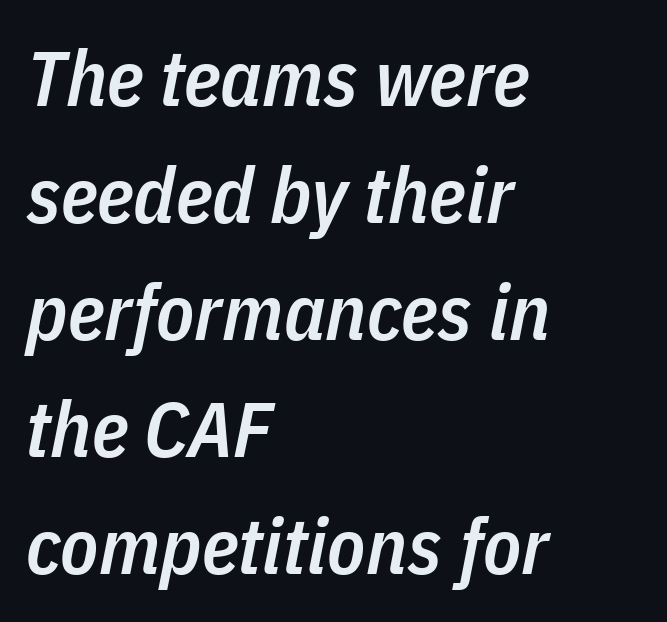
Q: Is the text bold? A: Semi-bold.
Q: Is the text italic (slanted)? A: Yes, it leans right by about 11 degrees.
Q: Is the text underlined? A: No.
Q: How is the paragraph aligned? A: Left-aligned.
Q: Is the spacing between letters normal or unusually wide? A: Normal.
Q: Is the spacing between lines tight, normal or loose? A: Normal.
Q: Width (condensed, normal, or wide)? A: Condensed.
Q: Stroke contrast? A: Low.
Q: x-height? A: Medium.
Q: Monospaced? A: No.
